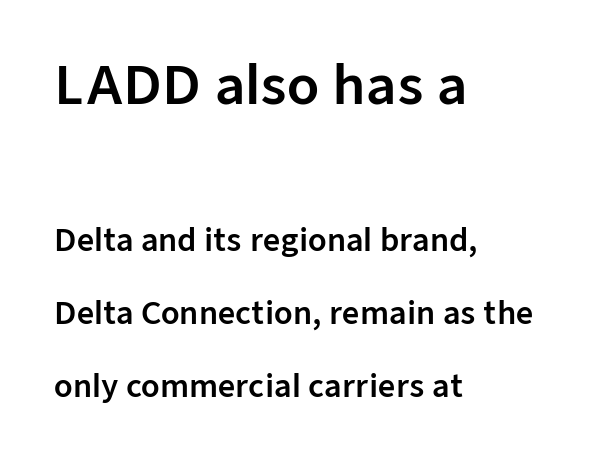
A roman cut, with each character standing at attention. In CSS terms this would be text-align: left. The words here are not underlined. In terms of letterspacing, this is plain default setting. Loosely led — the rows are spread out.
